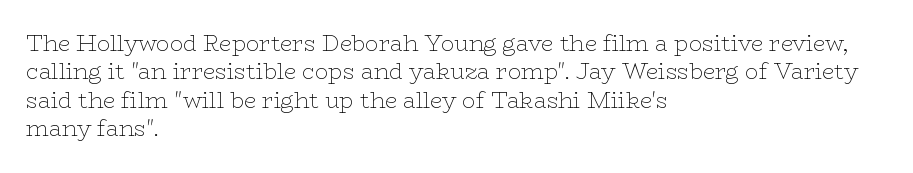
{"italic": "no", "bold": "no", "underline": "no", "align": "left", "line_spacing": "normal", "line_spacing_ratio": 1.29, "letter_spacing": "normal", "letter_spacing_em": 0.0, "glyph_px": 22}
